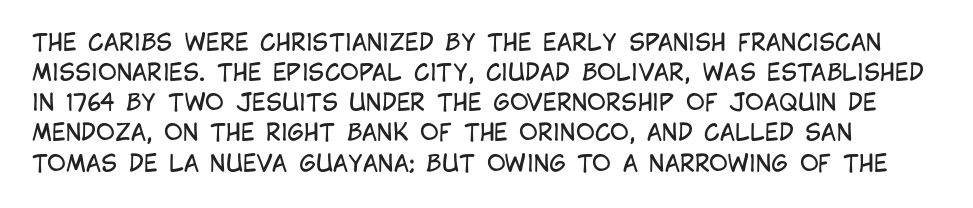
Stems and bowls with no extra thickness — not bold. Vertically, the passage feels balanced, rows spaced as you'd expect. Look at the tracking — it's just the regular setting, nothing added. The words here are not underlined.
